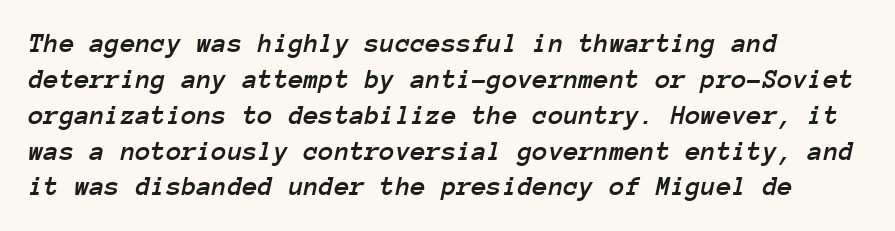
{"italic": "yes", "lean": "right", "slant_degrees": 12, "width": "normal", "stroke_contrast": "low", "x_height": "medium", "monospaced": "yes", "underline": "no", "align": "left", "line_spacing": "normal", "line_spacing_ratio": 1.28, "letter_spacing": "normal", "letter_spacing_em": 0.0, "glyph_px": 28}
